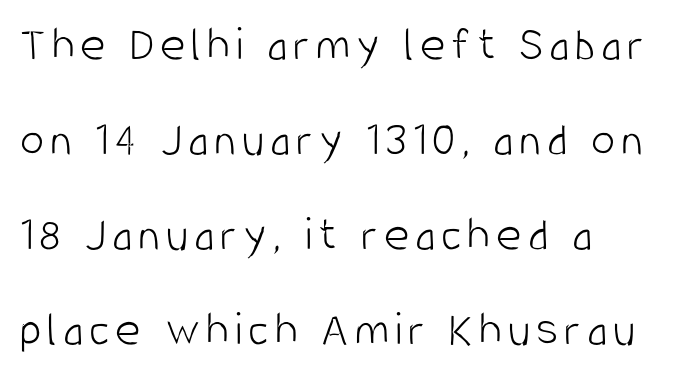
The image shows 49 px light, condensed sans-serif type, upright; set loose line spacing (1.94x), not underlined; low stroke contrast and a large x-height.
